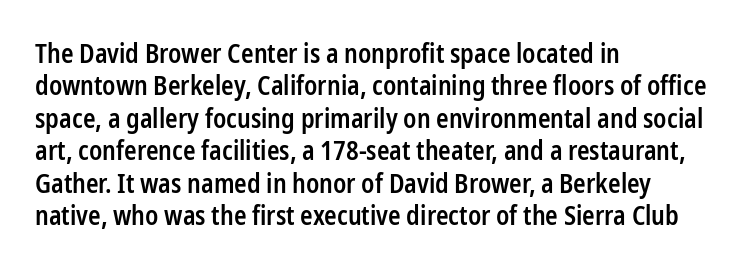
The image shows 26 px text type, upright; set left-aligned, normal line spacing (1.25x), normal letter spacing, not underlined.
